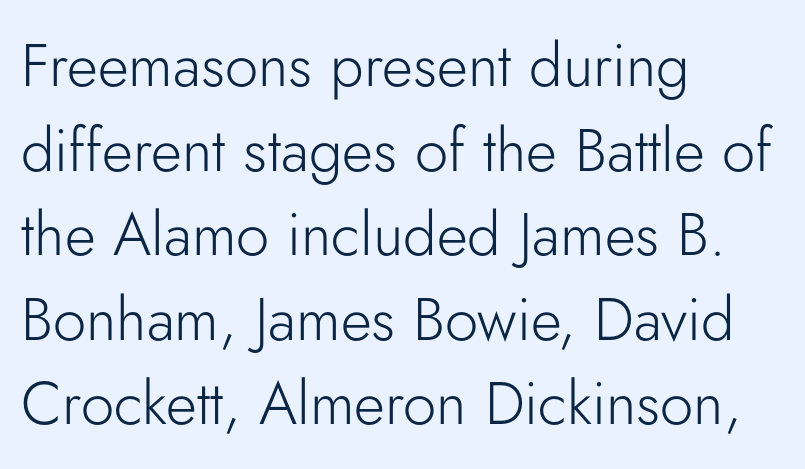
Q: Is the text bold? A: No.
Q: Is the text italic (slanted)? A: No, it is upright.
Q: Is the typeface a serif or a sans-serif typeface? A: Sans-serif.
Q: Is the text underlined? A: No.
Q: How is the paragraph aligned? A: Left-aligned.
Q: Is the spacing between letters normal or unusually wide? A: Normal.
Q: Is the spacing between lines tight, normal or loose? A: Normal.
Q: Width (condensed, normal, or wide)? A: Normal.
Q: Stroke contrast? A: Low.
Q: x-height? A: Small.
Q: Monospaced? A: No.
